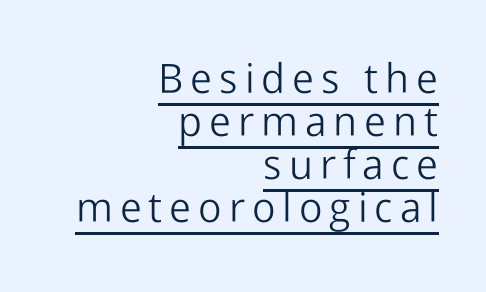
The image shows 41 px light sans-serif type, upright; set right-aligned, tight line spacing (1.05x), underlined; low stroke contrast and a medium x-height.
